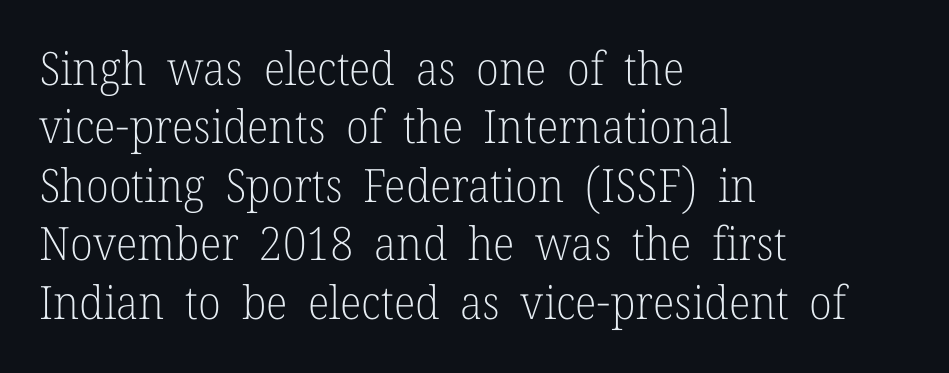
The image shows 46 px light serif type, upright; set left-aligned, normal line spacing (1.27x), normal letter spacing, not underlined; low stroke contrast and a medium x-height.
